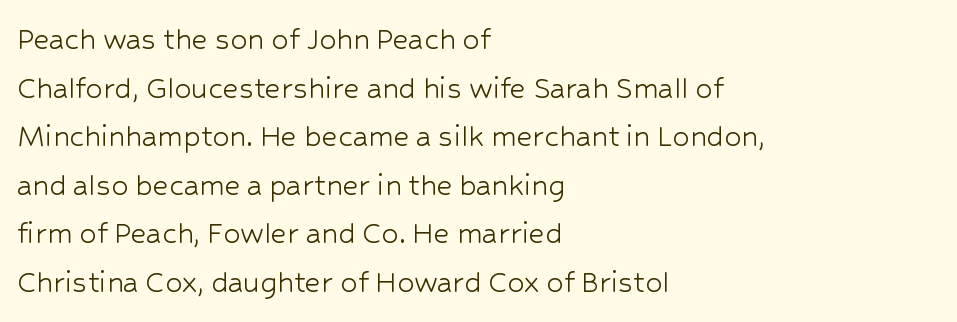
Q: Is the text bold? A: No.
Q: Is the text italic (slanted)? A: No, it is upright.
Q: Is the typeface a serif or a sans-serif typeface? A: Sans-serif.
Q: Is the text underlined? A: No.
Q: How is the paragraph aligned? A: Left-aligned.
Q: Is the spacing between letters normal or unusually wide? A: Normal.
Q: Is the spacing between lines tight, normal or loose? A: Normal.
Q: Width (condensed, normal, or wide)? A: Normal.
Q: Stroke contrast? A: Low.
Q: x-height? A: Medium.
Q: Monospaced? A: No.
